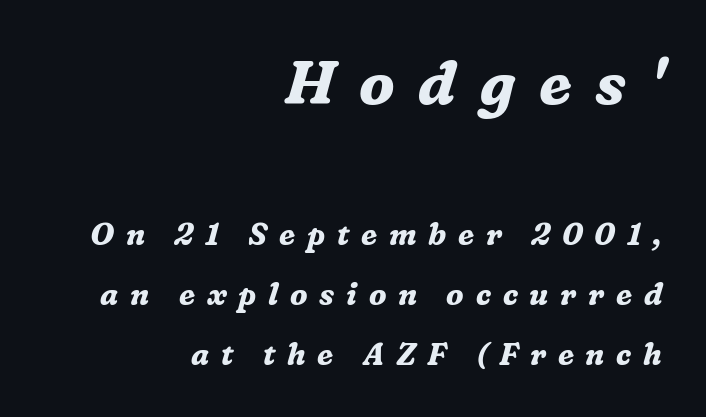
Q: Is the text bold? A: Yes.
Q: Is the text italic (slanted)? A: Yes, it leans right by about 16 degrees.
Q: Is the typeface a serif or a sans-serif typeface? A: Serif.
Q: Is the text underlined? A: No.
Q: How is the paragraph aligned? A: Right-aligned.
Q: Is the spacing between letters normal or unusually wide? A: Unusually wide.
Q: Is the spacing between lines tight, normal or loose? A: Loose.
Q: Which block of text is set in a larger size, the first (top) or the second (bottom)? A: The first (top) one.
Q: Width (condensed, normal, or wide)? A: Normal.
Q: Stroke contrast? A: Medium.
Q: x-height? A: Medium.
Q: Monospaced? A: No.
